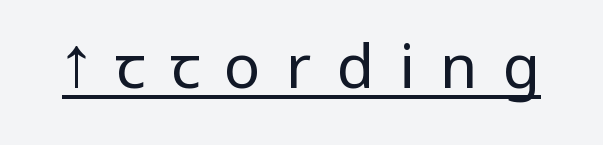
The words here are underlined. Is there any slant? The stems are plumb. Short note: letters widely spaced. The strokes carry an ordinary text weight at most. Each letter's strokes conclude bluntly, with no projecting serifs.
